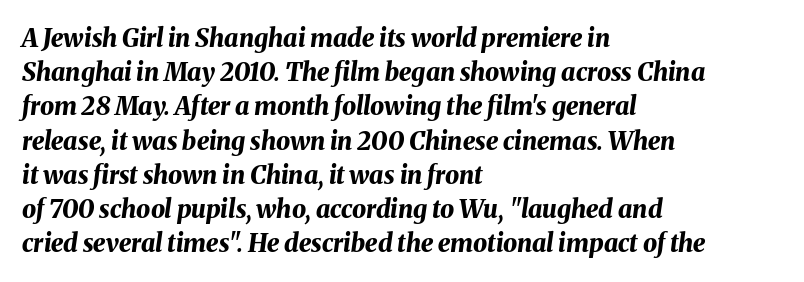
Q: Is the text bold? A: Yes.
Q: Is the text italic (slanted)? A: Yes, it leans right by about 8 degrees.
Q: Is the text underlined? A: No.
Q: How is the paragraph aligned? A: Left-aligned.
Q: Is the spacing between letters normal or unusually wide? A: Normal.
Q: Is the spacing between lines tight, normal or loose? A: Normal.
